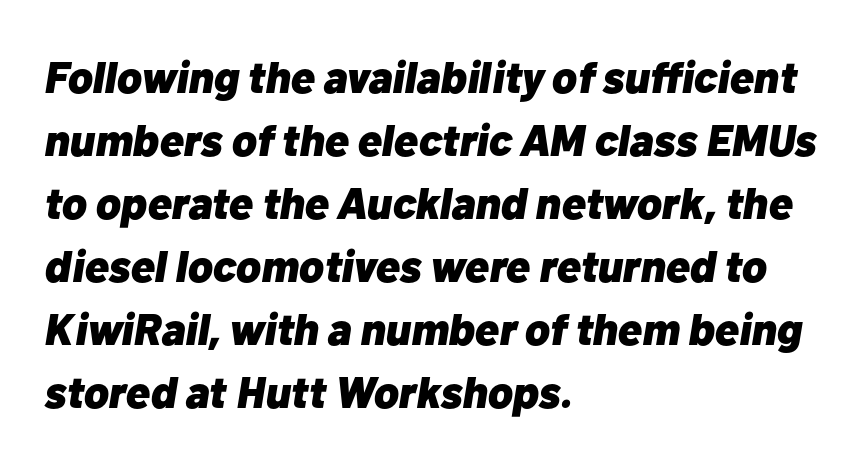
The image shows 45 px heavy type, italic (leaning right); set left-aligned, normal line spacing (1.4x), normal letter spacing, not underlined; low stroke contrast and a medium x-height.
